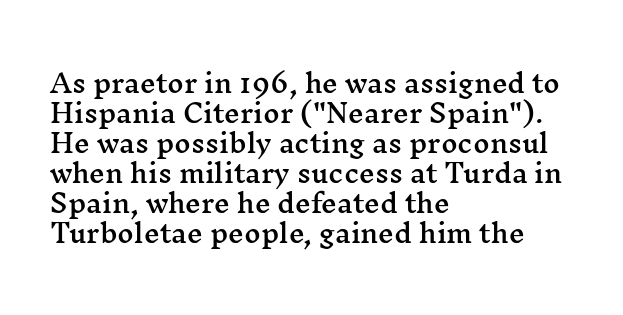
Italic? Not at all — the glyphs are vertical. Only glyphs here, with clear space below each row. Does the copy run flush right? No — it runs flush left. The letters sit at their default tracking, neither squeezed nor spread.
